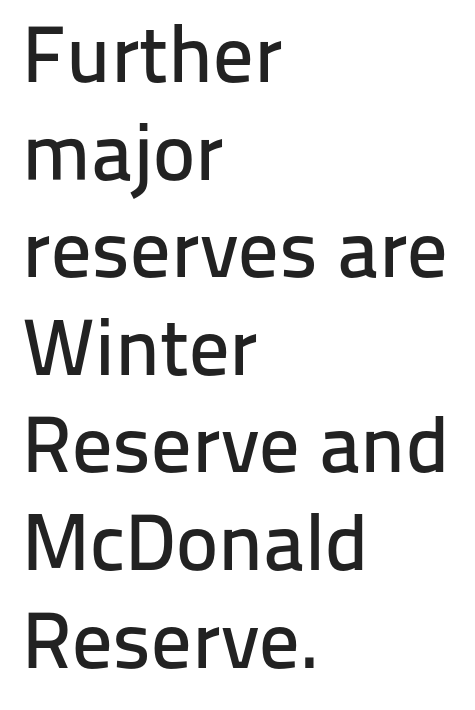
{"serif": "no", "italic": "no", "width": "normal", "stroke_contrast": "low", "x_height": "medium", "monospaced": "no", "underline": "no", "align": "left", "line_spacing_ratio": 1.22, "letter_spacing": "normal", "letter_spacing_em": 0.0, "glyph_px": 80}
